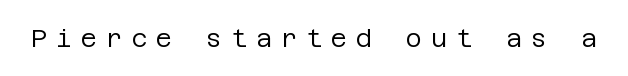
You could only call the tracking loose — the letters float apart. This reads as an unemphasized weight, regular at the heaviest. The gap between lines stays unmarked. Posture: straight, roman, zero tilt.
